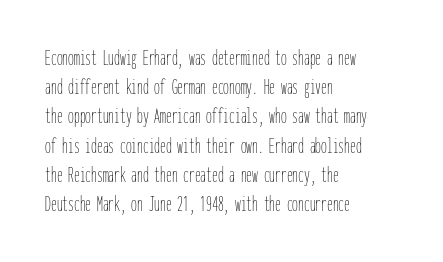
{"italic": "no", "bold": "no", "underline": "no", "align": "left", "line_spacing": "normal", "line_spacing_ratio": 1.27, "letter_spacing": "normal", "letter_spacing_em": 0.0, "glyph_px": 23}
